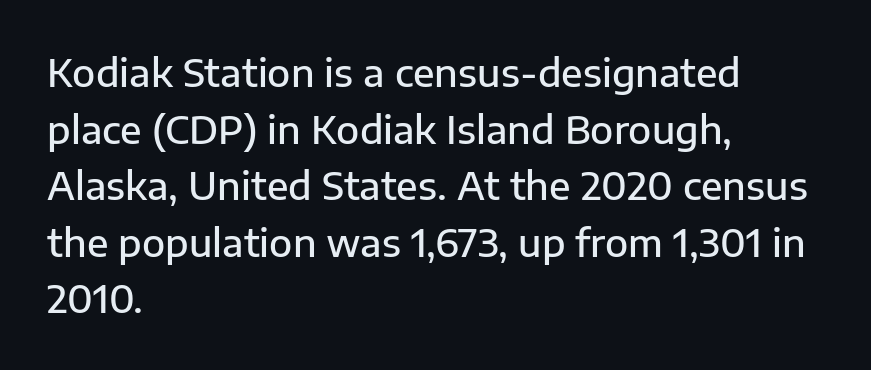
{"serif": "no", "italic": "no", "bold": "semi", "weight": "semibold", "width": "normal", "stroke_contrast": "low", "x_height": "medium", "monospaced": "no", "underline": "no", "align": "left", "line_spacing": "normal", "line_spacing_ratio": 1.49, "letter_spacing": "normal", "letter_spacing_em": 0.0, "glyph_px": 38}
